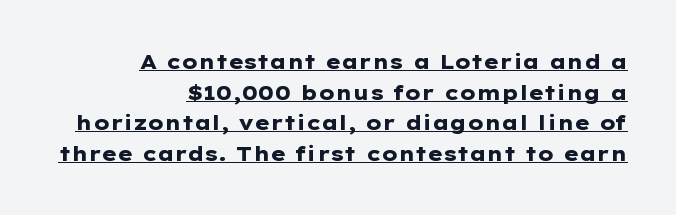
The image shows 20 px bold type, upright; set right-aligned, normal line spacing (1.53x), normal letter spacing, underlined.
